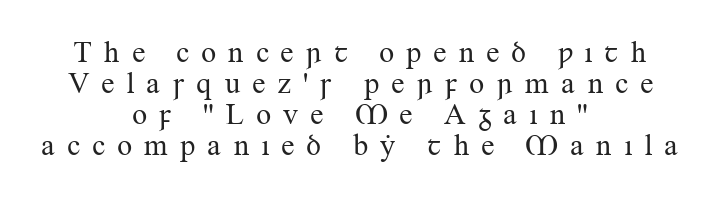
Q: Is the text bold? A: No.
Q: Is the text italic (slanted)? A: No, it is upright.
Q: Is the typeface a serif or a sans-serif typeface? A: Serif.
Q: Is the text underlined? A: No.
Q: How is the paragraph aligned? A: Centered.
Q: Is the spacing between letters normal or unusually wide? A: Unusually wide.
Q: Is the spacing between lines tight, normal or loose? A: Tight.
Q: Width (condensed, normal, or wide)? A: Normal.
Q: Stroke contrast? A: Medium.
Q: x-height? A: Small.
Q: Monospaced? A: No.
